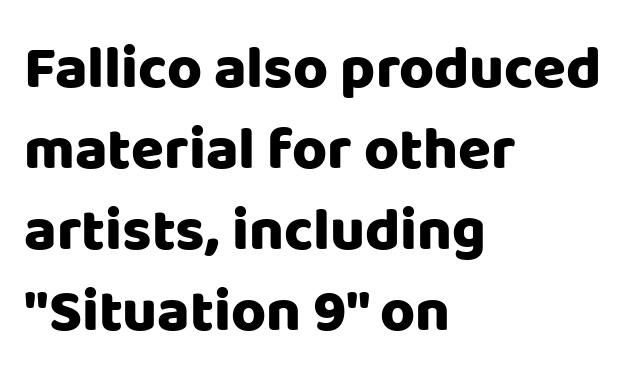
Line spacing here is normal. Every character sits straight up, as roman type does. The passage shown is not underscored anywhere. Short note: letters normally spaced.
